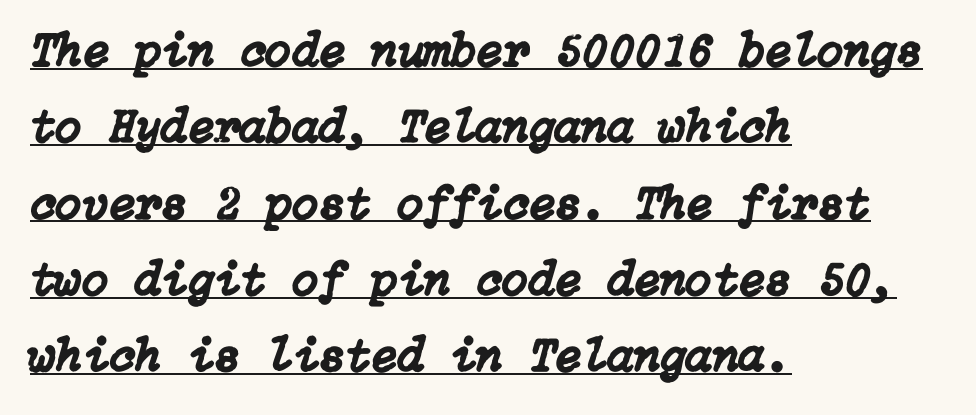
Q: Is the text italic (slanted)? A: Yes, it leans right by about 15 degrees.
Q: Is the text underlined? A: Yes.
Q: How is the paragraph aligned? A: Left-aligned.
Q: Is the spacing between letters normal or unusually wide? A: Normal.
Q: Is the spacing between lines tight, normal or loose? A: Normal.
Q: Width (condensed, normal, or wide)? A: Normal.
Q: Stroke contrast? A: Low.
Q: x-height? A: Medium.
